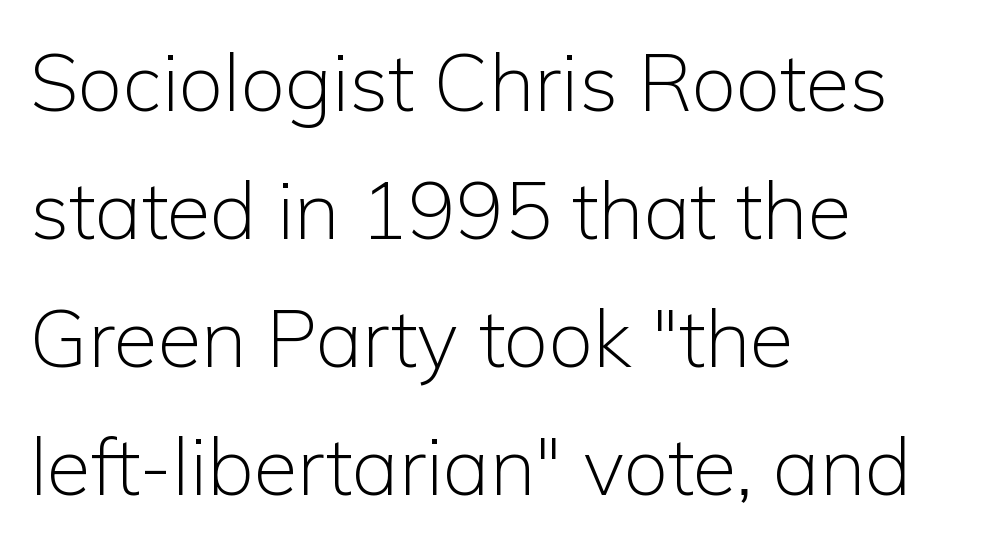
{"serif": "no", "italic": "no", "bold": "no", "weight": "light", "width": "normal", "stroke_contrast": "low", "x_height": "medium", "monospaced": "no", "underline": "no", "align": "left", "line_spacing": "normal", "line_spacing_ratio": 1.6, "letter_spacing": "normal", "letter_spacing_em": 0.0, "glyph_px": 80}
